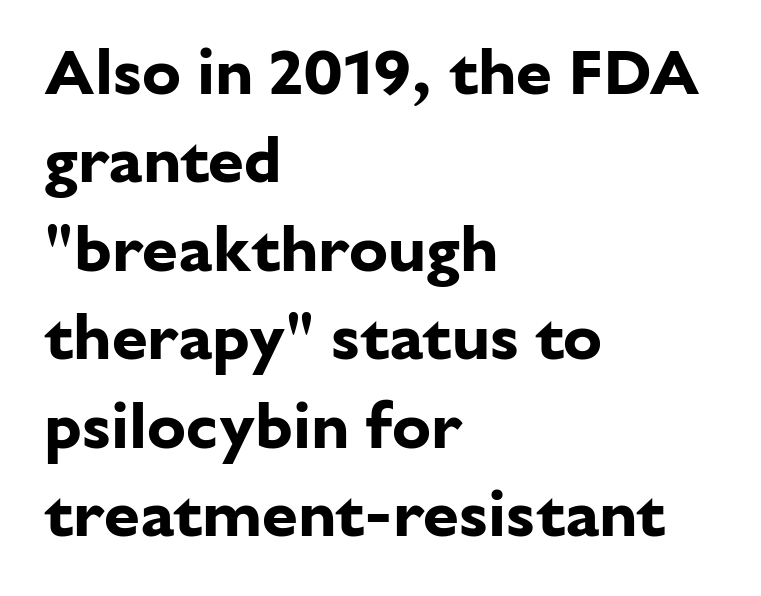
Set as a true bold cut, around the 700 mark. Grotesque or geometric, the face here clearly has no serifs. Does extra space separate the letters? No, they use regular spacing. Notice how descenders clear the ascenders below comfortably — that's standard leading. Reading down the block, your eye returns to a fixed left position each line. Is there any slant? The stems are plumb.
